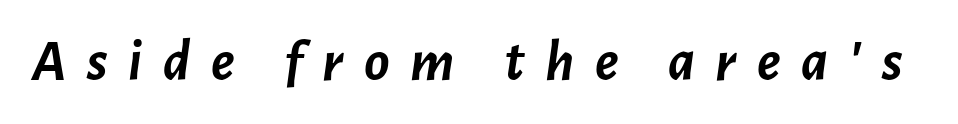
The lettering tilts uniformly, giving the passage an italic look. You could not count columns in this text — the font is proportionally spaced. Check under the words: just untouched page. Substantial extra tracking has been applied to these lines.
